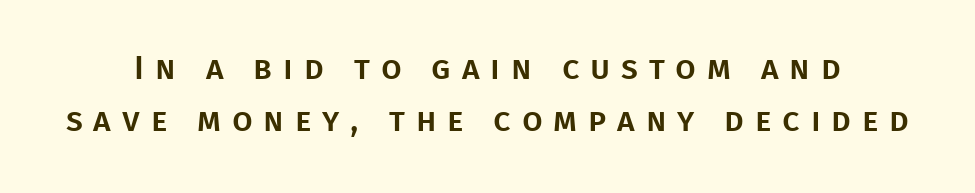
Q: Is the text italic (slanted)? A: No, it is upright.
Q: Is the typeface a serif or a sans-serif typeface? A: Sans-serif.
Q: Is the text underlined? A: No.
Q: Is the spacing between letters normal or unusually wide? A: Unusually wide.
Q: Is the spacing between lines tight, normal or loose? A: Normal.
Q: Width (condensed, normal, or wide)? A: Normal.
Q: Stroke contrast? A: Low.
Q: x-height? A: Large.
Q: Monospaced? A: No.
